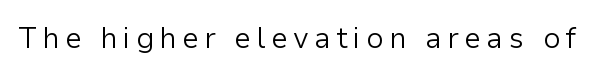
{"serif": "no", "italic": "no", "bold": "no", "weight": "light", "width": "normal", "stroke_contrast": "low", "x_height": "medium", "monospaced": "no", "underline": "no", "glyph_px": 29}
